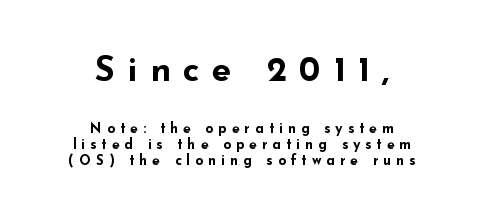
The image shows 35 px bold, wide sans-serif type, upright; set centered, tight line spacing (1.14x), unusually wide letter spacing (+0.35 em), not underlined; the first (top) block is 2.5x larger; low stroke contrast and a small x-height.
